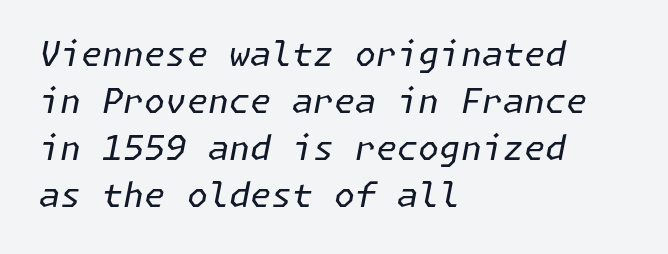
No word sits above an underline. Line spacing here is normal. Slant detected: the letters are inclined. No heavy texture on the line: the type isn't bold.
